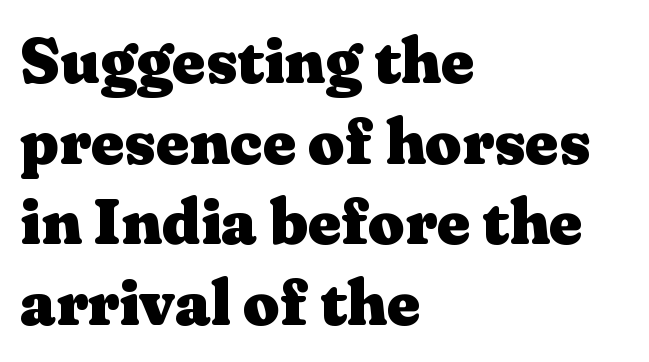
{"serif": "yes", "italic": "no", "bold": "yes", "weight": "heavy", "width": "wide", "stroke_contrast": "medium", "x_height": "medium", "monospaced": "no", "underline": "no", "align": "left", "line_spacing": "normal", "line_spacing_ratio": 1.26, "letter_spacing": "normal", "letter_spacing_em": 0.0, "glyph_px": 64}
